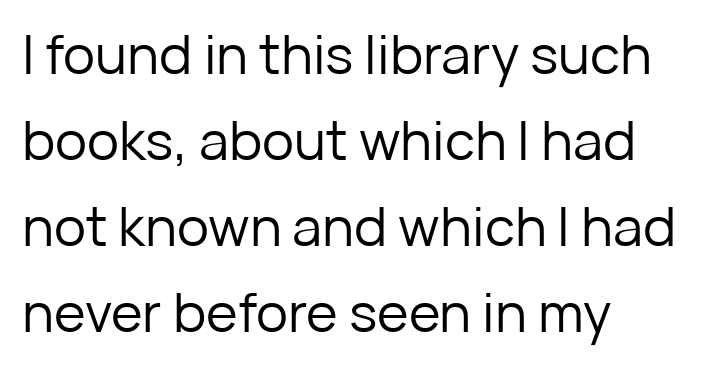
{"serif": "no", "italic": "no", "bold": "no", "weight": "regular", "width": "normal", "stroke_contrast": "low", "x_height": "medium", "monospaced": "no", "underline": "no", "align": "left", "line_spacing": "normal", "line_spacing_ratio": 1.59, "letter_spacing": "normal", "letter_spacing_em": 0.0, "glyph_px": 54}
